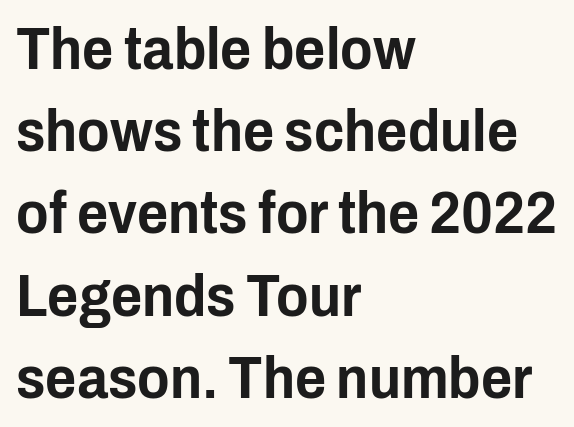
The line-height multiplier appears to be the usual default. The face used here is rendered with its standard letterfit. The paragraph shown leans on its left margin. You could not count columns in this text — the font is proportionally spaced.
